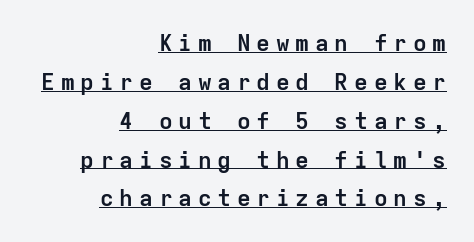
Q: Is the text bold? A: Yes.
Q: Is the text italic (slanted)? A: No, it is upright.
Q: Is the text underlined? A: Yes.
Q: How is the paragraph aligned? A: Right-aligned.
Q: Is the spacing between letters normal or unusually wide? A: Unusually wide.
Q: Is the spacing between lines tight, normal or loose? A: Normal.
